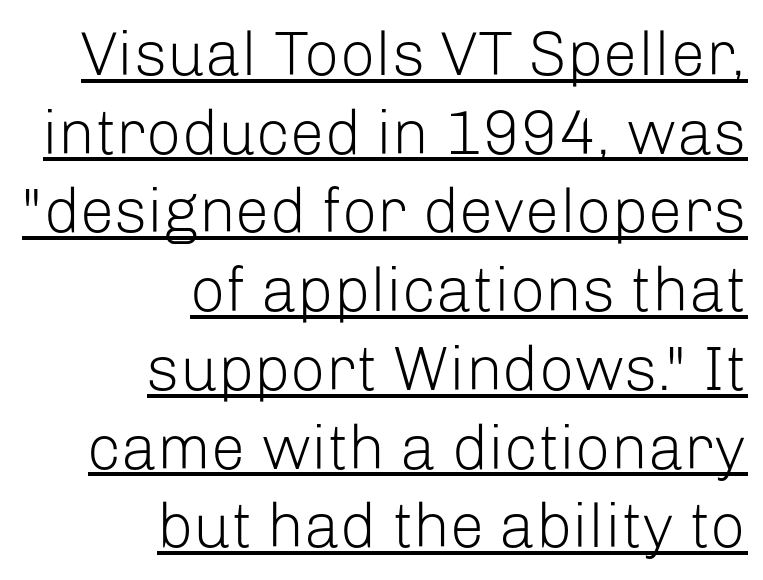
Q: Is the text bold? A: No.
Q: Is the text italic (slanted)? A: No, it is upright.
Q: Is the typeface a serif or a sans-serif typeface? A: Sans-serif.
Q: Is the text underlined? A: Yes.
Q: How is the paragraph aligned? A: Right-aligned.
Q: Is the spacing between letters normal or unusually wide? A: Normal.
Q: Is the spacing between lines tight, normal or loose? A: Normal.
Q: Width (condensed, normal, or wide)? A: Normal.
Q: Stroke contrast? A: Low.
Q: x-height? A: Medium.
Q: Monospaced? A: No.
